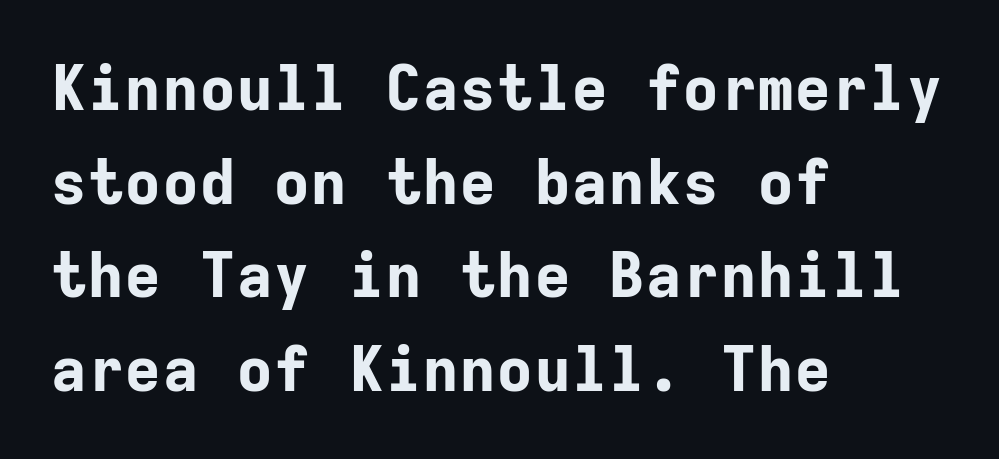
Q: Is the text bold? A: Yes.
Q: Is the text italic (slanted)? A: No, it is upright.
Q: Is the typeface a serif or a sans-serif typeface? A: Sans-serif.
Q: Is the text underlined? A: No.
Q: How is the paragraph aligned? A: Left-aligned.
Q: Is the spacing between letters normal or unusually wide? A: Normal.
Q: Is the spacing between lines tight, normal or loose? A: Normal.
Q: Width (condensed, normal, or wide)? A: Normal.
Q: Stroke contrast? A: Low.
Q: x-height? A: Medium.
Q: Monospaced? A: Yes.
